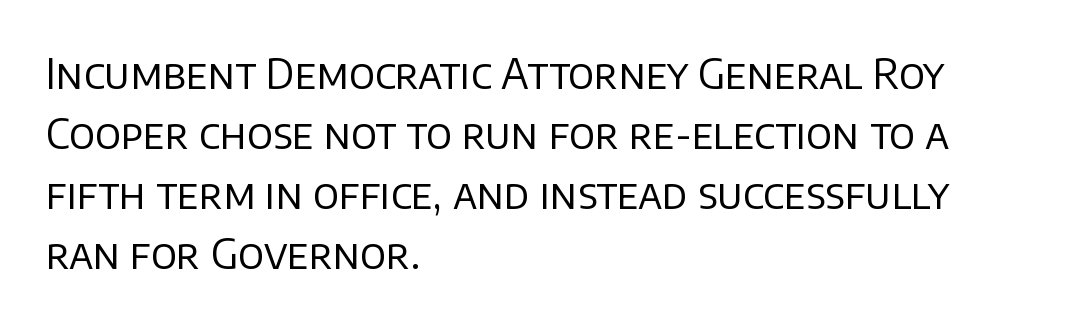
The image shows 41 px regular-weight sans-serif type, upright; set left-aligned, normal line spacing (1.46x), normal letter spacing, not underlined; low stroke contrast and a large x-height.
